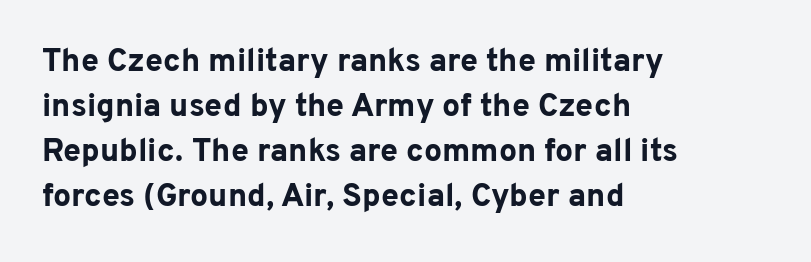
{"serif": "no", "italic": "no", "bold": "yes", "weight": "bold", "width": "normal", "stroke_contrast": "low", "x_height": "medium", "monospaced": "no", "underline": "no", "align": "left", "line_spacing": "normal", "line_spacing_ratio": 1.41, "letter_spacing": "normal", "letter_spacing_em": 0.0, "glyph_px": 32}
